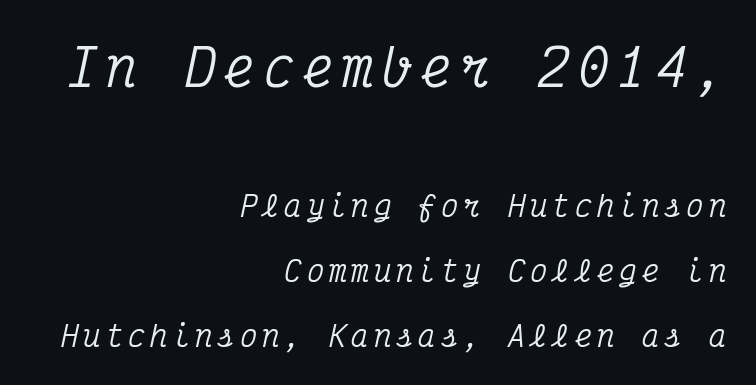
Q: Is the text italic (slanted)? A: Yes, it leans right by about 12 degrees.
Q: Is the typeface a serif or a sans-serif typeface? A: Serif.
Q: Is the text underlined? A: No.
Q: How is the paragraph aligned? A: Right-aligned.
Q: Is the spacing between lines tight, normal or loose? A: Loose.
Q: Which block of text is set in a larger size, the first (top) or the second (bottom)? A: The first (top) one.
Q: Width (condensed, normal, or wide)? A: Condensed.
Q: Stroke contrast? A: Medium.
Q: x-height? A: Medium.
Q: Monospaced? A: Yes.
